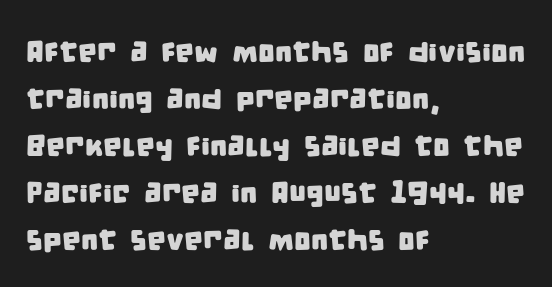
Q: Is the typeface a serif or a sans-serif typeface? A: Sans-serif.
Q: Is the text underlined? A: No.
Q: How is the paragraph aligned? A: Left-aligned.
Q: Is the spacing between letters normal or unusually wide? A: Normal.
Q: Is the spacing between lines tight, normal or loose? A: Normal.
Q: Width (condensed, normal, or wide)? A: Condensed.
Q: Stroke contrast? A: Low.
Q: x-height? A: Large.
Q: Monospaced? A: No.
